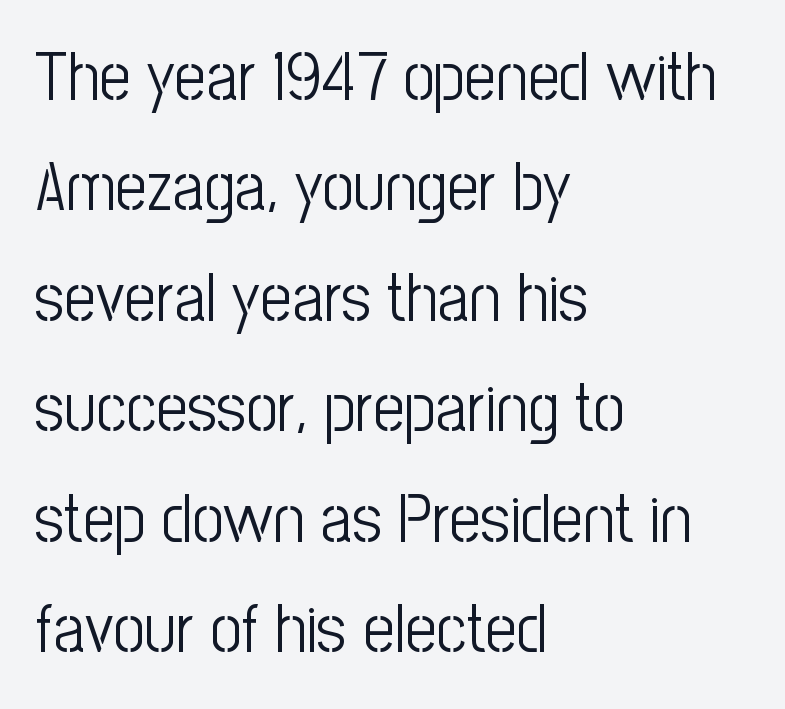
The image shows 69 px light, condensed sans-serif type, upright; set left-aligned, normal line spacing (1.6x), normal letter spacing, not underlined; low stroke contrast and a medium x-height.
